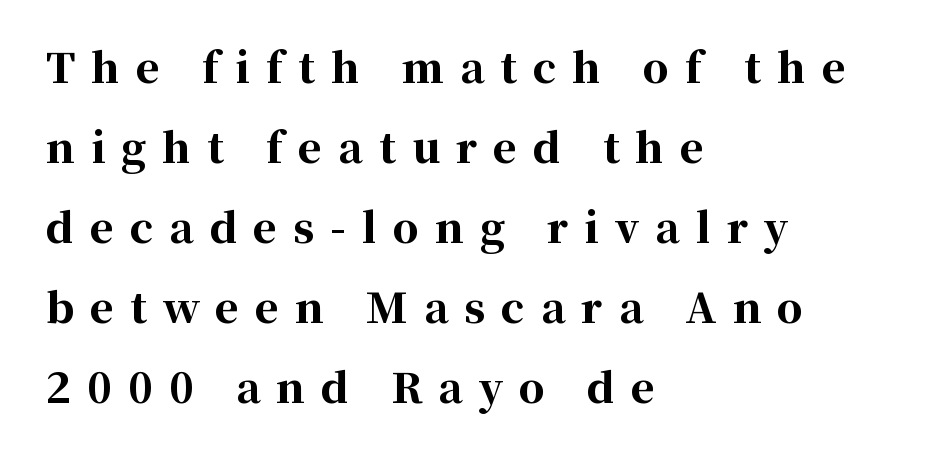
Q: Is the text bold? A: Yes.
Q: Is the text italic (slanted)? A: No, it is upright.
Q: Is the typeface a serif or a sans-serif typeface? A: Serif.
Q: Is the text underlined? A: No.
Q: How is the paragraph aligned? A: Left-aligned.
Q: Is the spacing between letters normal or unusually wide? A: Unusually wide.
Q: Is the spacing between lines tight, normal or loose? A: Loose.
Q: Width (condensed, normal, or wide)? A: Normal.
Q: Stroke contrast? A: High.
Q: x-height? A: Medium.
Q: Monospaced? A: No.
